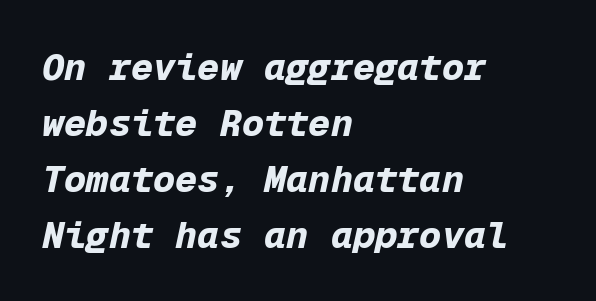
Q: Is the text bold? A: Yes.
Q: Is the text italic (slanted)? A: Yes, it leans right by about 12 degrees.
Q: Is the text underlined? A: No.
Q: How is the paragraph aligned? A: Left-aligned.
Q: Is the spacing between letters normal or unusually wide? A: Normal.
Q: Is the spacing between lines tight, normal or loose? A: Normal.
Q: Width (condensed, normal, or wide)? A: Normal.
Q: Stroke contrast? A: Low.
Q: x-height? A: Medium.
Q: Monospaced? A: Yes.
